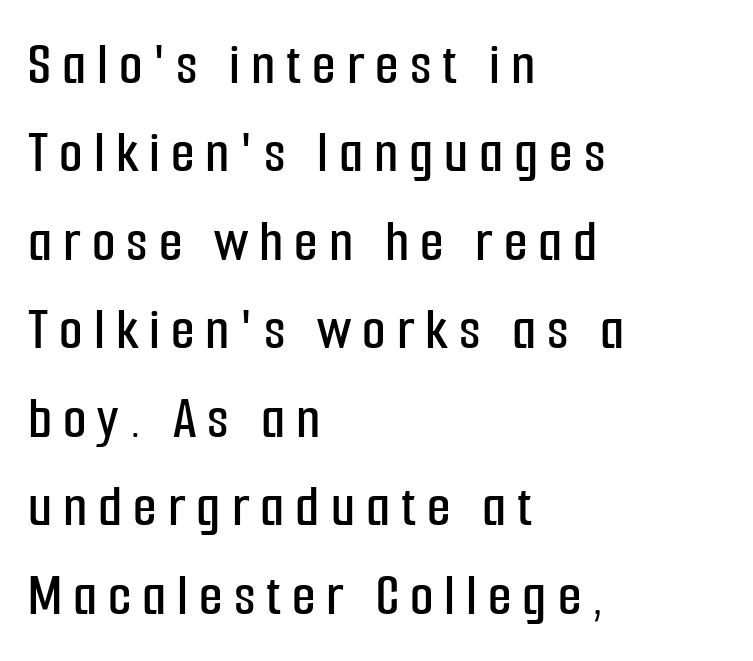
{"serif": "no", "italic": "no", "width": "condensed", "stroke_contrast": "low", "x_height": "medium", "monospaced": "no", "underline": "no", "align": "left", "line_spacing": "normal", "line_spacing_ratio": 1.45, "glyph_px": 61}
